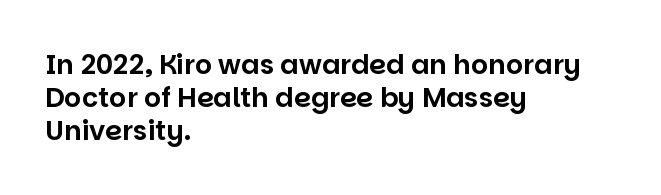
{"italic": "no", "underline": "no", "align": "left", "line_spacing_ratio": 1.22, "letter_spacing": "normal", "letter_spacing_em": 0.0, "glyph_px": 27}
